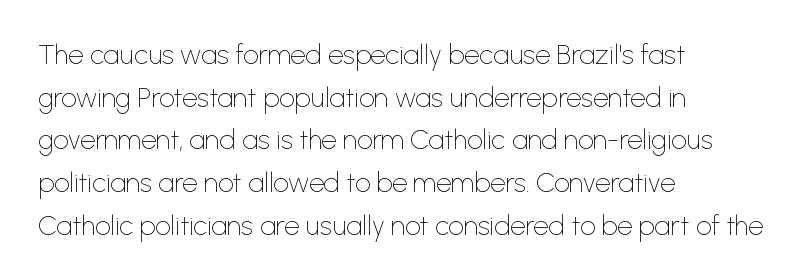
The image shows 27 px text type, upright; set left-aligned, normal line spacing (1.58x), normal letter spacing, not underlined.
